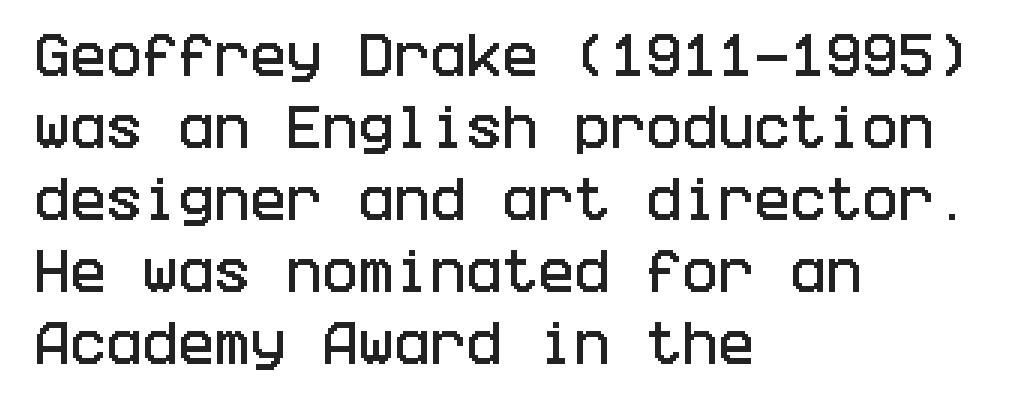
{"serif": "no", "italic": "no", "width": "condensed", "stroke_contrast": "low", "x_height": "large", "underline": "no", "align": "left", "line_spacing": "normal", "line_spacing_ratio": 1.5, "letter_spacing": "normal", "letter_spacing_em": 0.0, "glyph_px": 48}
